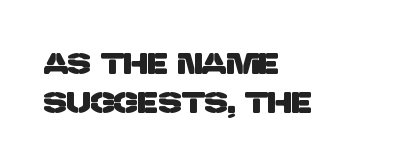
{"serif": "no", "width": "normal", "stroke_contrast": "low", "x_height": "large", "monospaced": "no", "underline": "no", "align": "left", "line_spacing": "normal", "line_spacing_ratio": 1.33, "letter_spacing": "normal", "letter_spacing_em": 0.0, "glyph_px": 29}
